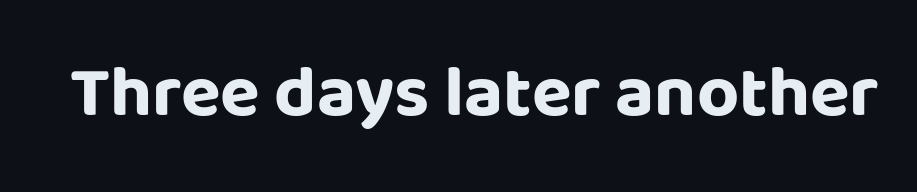
Inter-character spacing is left at the font's built-in metrics. Note: no serifs on the glyphs. The glyphs have the mass of a bold cut. Upright lettering throughout. Lines of text with bare space underneath.
